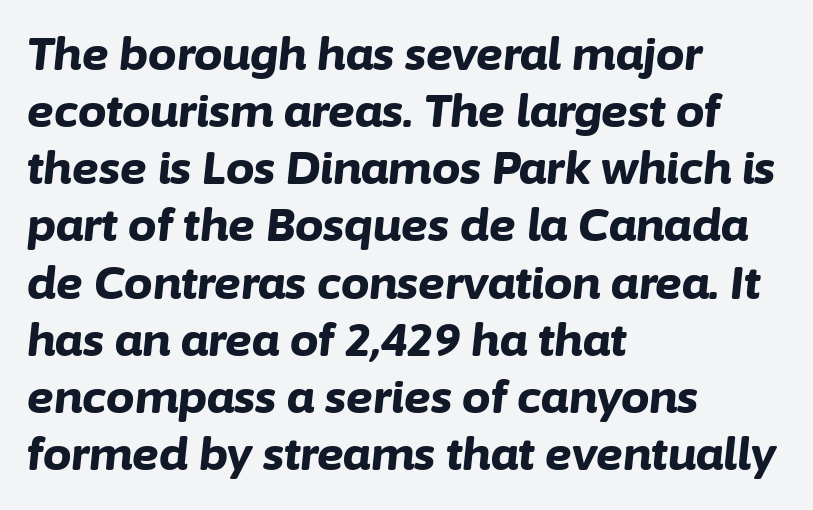
Q: Is the text bold? A: Yes.
Q: Is the text italic (slanted)? A: Yes, it leans right by about 6 degrees.
Q: Is the text underlined? A: No.
Q: How is the paragraph aligned? A: Left-aligned.
Q: Is the spacing between letters normal or unusually wide? A: Normal.
Q: Is the spacing between lines tight, normal or loose? A: Normal.
Q: Width (condensed, normal, or wide)? A: Normal.
Q: Stroke contrast? A: Low.
Q: x-height? A: Medium.
Q: Monospaced? A: No.
